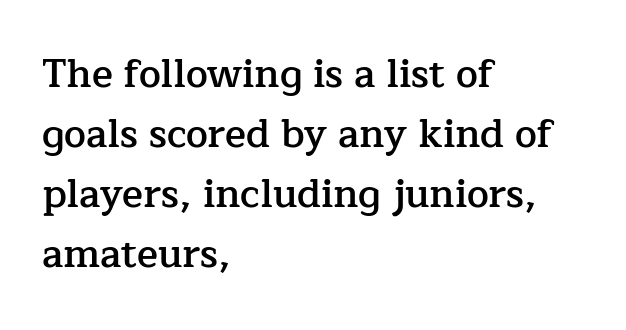
The image shows 39 px semibold serif type, upright; set left-aligned, normal line spacing (1.54x), normal letter spacing, not underlined; low stroke contrast and a medium x-height.
